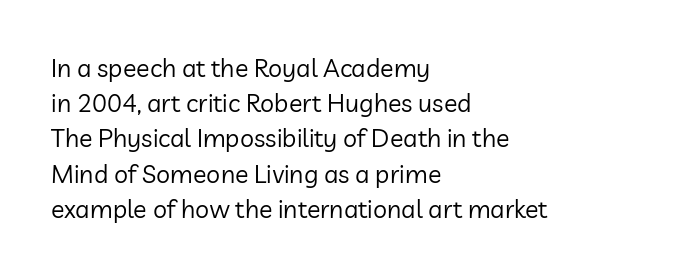
The image shows 25 px text type, upright; set left-aligned, normal line spacing (1.41x), normal letter spacing, not underlined.
